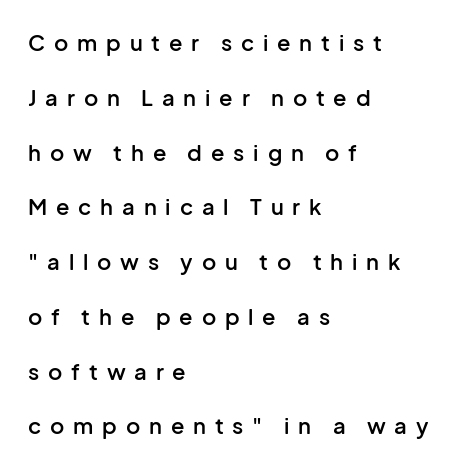
The image shows 22 px text type, upright; set left-aligned, loose line spacing (2.49x), unusually wide letter spacing (+0.4 em), not underlined.
